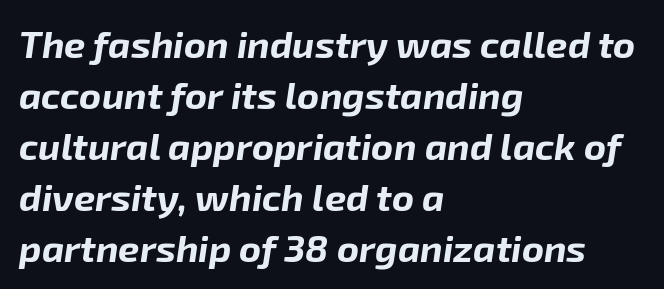
{"italic": "yes", "lean": "right", "slant_degrees": 8, "bold": "yes", "weight": "bold", "width": "normal", "stroke_contrast": "low", "x_height": "medium", "monospaced": "no", "underline": "no", "align": "left", "line_spacing": "normal", "line_spacing_ratio": 1.34, "letter_spacing": "normal", "letter_spacing_em": 0.0, "glyph_px": 38}
